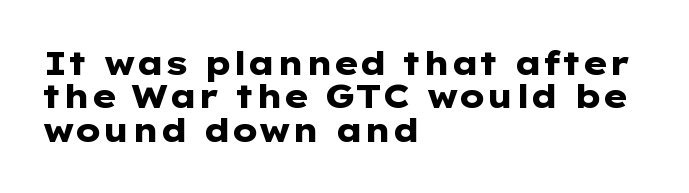
{"serif": "no", "italic": "no", "bold": "yes", "weight": "heavy", "width": "wide", "stroke_contrast": "low", "x_height": "medium", "monospaced": "no", "underline": "no", "align": "left", "line_spacing": "tight", "line_spacing_ratio": 1.01, "letter_spacing": "normal", "letter_spacing_em": 0.0, "glyph_px": 33}
